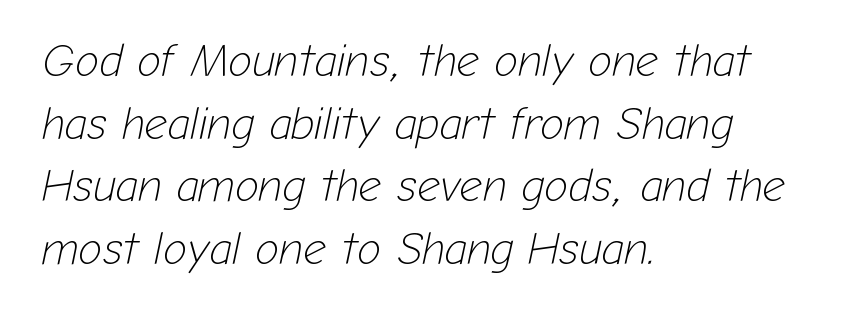
A typesetter would call this leading conventional body-copy spacing. This rendering features lettering with no underline. No heavy texture on the line: the type isn't bold. Notice how the stems are inclined rather than vertical — that's the hallmark of italics. Is the letter spacing exaggerated? No — it looks like the ordinary default.
